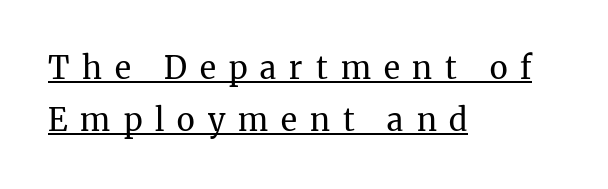
Letterform terminals end in serifs throughout the passage. Is the block centered? No — it sits flush against the left margin. No italicization has been applied; the sample stays upright. Glyph-to-glyph distance is far greater than everyday printed text.
